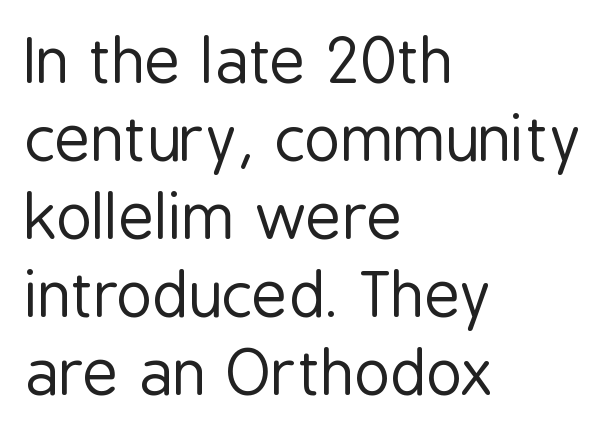
{"serif": "no", "italic": "no", "bold": "no", "weight": "regular", "width": "condensed", "stroke_contrast": "low", "x_height": "medium", "monospaced": "no", "underline": "no", "align": "left", "line_spacing": "normal", "line_spacing_ratio": 1.26, "letter_spacing": "normal", "letter_spacing_em": 0.0, "glyph_px": 62}
